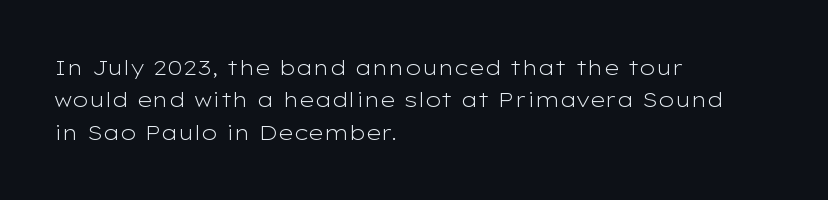
Words float on clear page, feet unadorned. Letters have the restrained weight of plain body copy at most. Horizontal alignment here is leftward, the default for most running prose. Whoever set this chose a conventional vertical rhythm. This sample uses an upright cut, with every glyph sitting square on the baseline.
